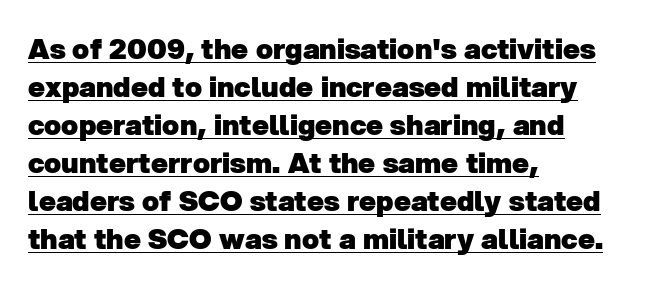
The image shows 28 px heavy sans-serif type; set left-aligned, normal line spacing (1.36x), normal letter spacing, underlined; low stroke contrast and a medium x-height.
